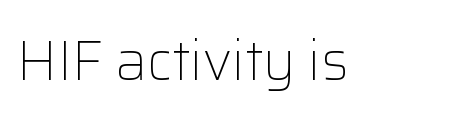
The image shows 55 px light sans-serif type, upright; set normal letter spacing, not underlined; low stroke contrast and a medium x-height.
